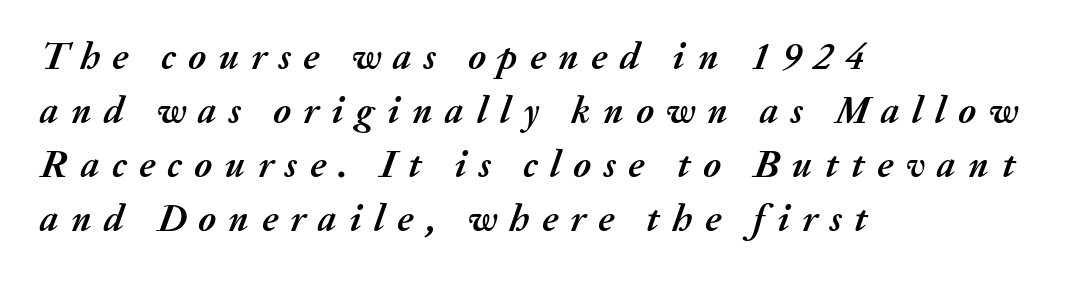
The image shows 38 px semibold type, italic (leaning right); set left-aligned, normal line spacing (1.42x), unusually wide letter spacing (+0.33 em), not underlined; medium stroke contrast and a medium x-height.
